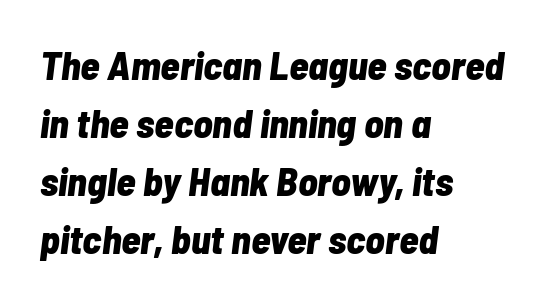
{"italic": "yes", "lean": "right", "slant_degrees": 7, "bold": "yes", "weight": "bold", "width": "condensed", "stroke_contrast": "low", "x_height": "medium", "monospaced": "no", "underline": "no", "align": "left", "line_spacing": "normal", "line_spacing_ratio": 1.45, "letter_spacing": "normal", "letter_spacing_em": 0.0, "glyph_px": 40}
